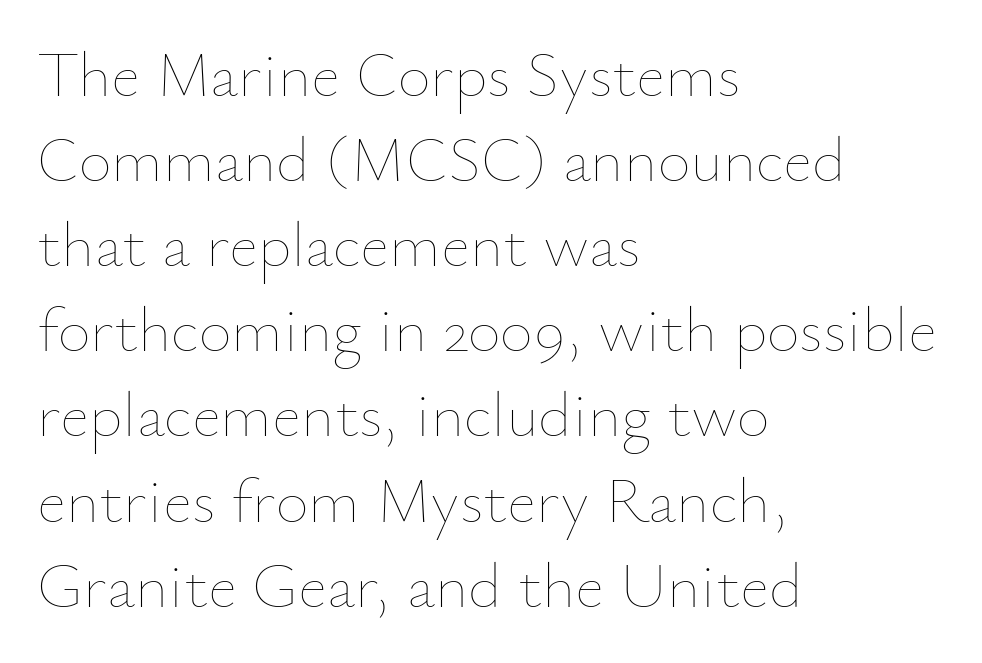
{"italic": "no", "bold": "no", "weight": "thin", "width": "normal", "stroke_contrast": "low", "x_height": "small", "monospaced": "no", "underline": "no", "align": "left", "line_spacing": "normal", "line_spacing_ratio": 1.33, "letter_spacing": "normal", "letter_spacing_em": 0.0, "glyph_px": 64}
